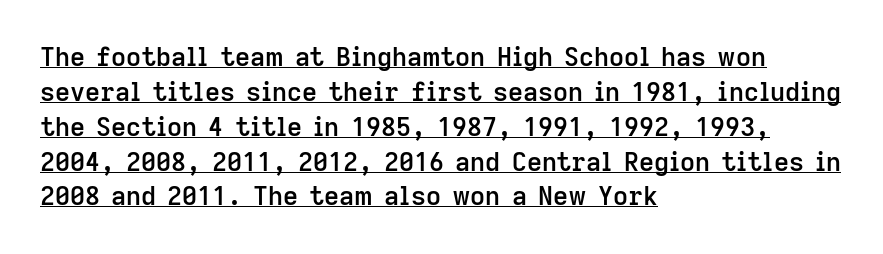
The image shows 26 px text type, upright; set left-aligned, normal line spacing (1.34x), normal letter spacing, underlined.
